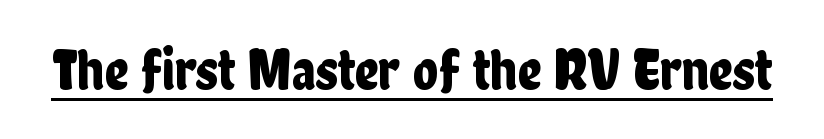
Q: Is the text italic (slanted)? A: No, it is upright.
Q: Is the typeface a serif or a sans-serif typeface? A: Sans-serif.
Q: Is the text underlined? A: Yes.
Q: Is the spacing between letters normal or unusually wide? A: Normal.
Q: Width (condensed, normal, or wide)? A: Condensed.
Q: Stroke contrast? A: Low.
Q: x-height? A: Medium.
Q: Monospaced? A: No.
